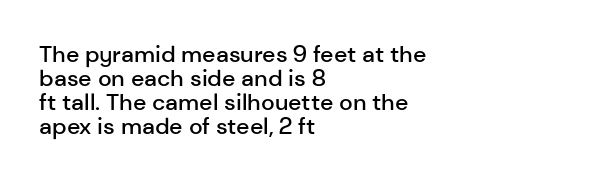
{"italic": "no", "bold": "semi", "underline": "no", "align": "left", "line_spacing": "tight", "line_spacing_ratio": 1.04, "letter_spacing": "normal", "letter_spacing_em": 0.0, "glyph_px": 23}
